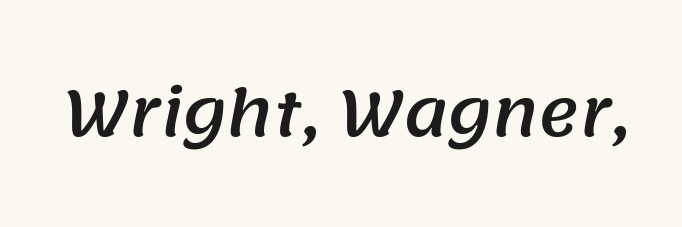
Q: Is the typeface a serif or a sans-serif typeface? A: Sans-serif.
Q: Is the text underlined? A: No.
Q: Is the spacing between letters normal or unusually wide? A: Normal.
Q: Width (condensed, normal, or wide)? A: Normal.
Q: Stroke contrast? A: Medium.
Q: x-height? A: Large.
Q: Monospaced? A: No.
